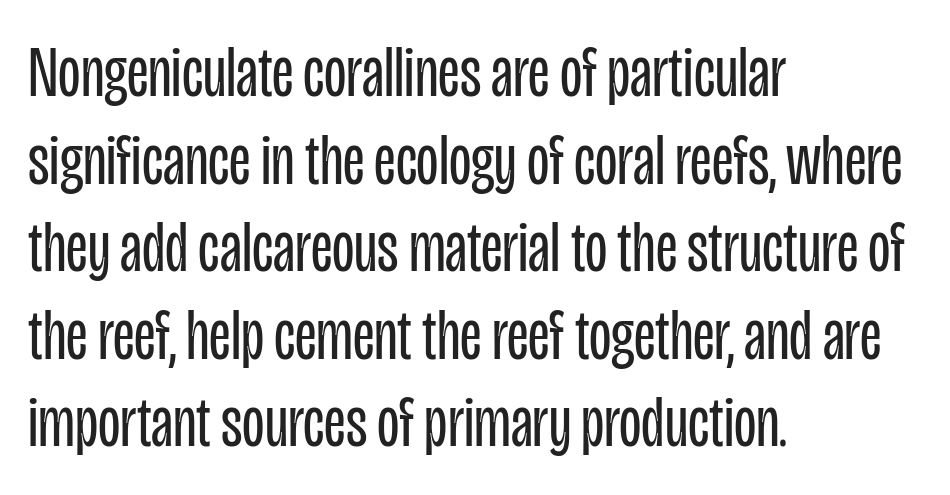
Q: Is the text bold? A: No.
Q: Is the text italic (slanted)? A: No, it is upright.
Q: Is the typeface a serif or a sans-serif typeface? A: Sans-serif.
Q: Is the text underlined? A: No.
Q: How is the paragraph aligned? A: Left-aligned.
Q: Is the spacing between letters normal or unusually wide? A: Normal.
Q: Width (condensed, normal, or wide)? A: Condensed.
Q: Stroke contrast? A: Low.
Q: x-height? A: Large.
Q: Monospaced? A: No.
